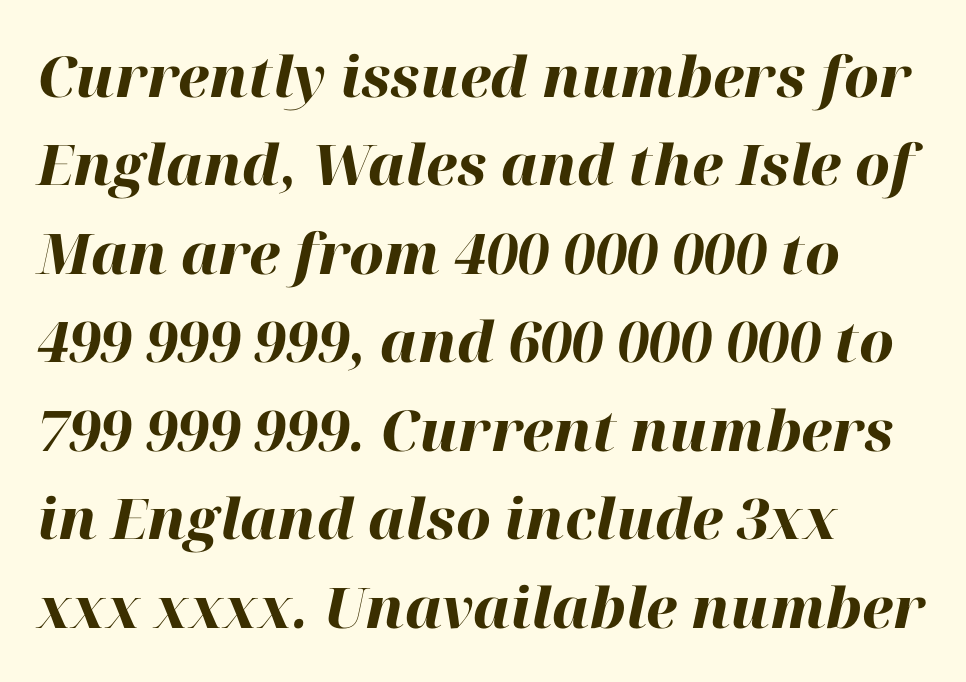
{"italic": "yes", "lean": "right", "slant_degrees": 12, "bold": "yes", "weight": "heavy", "width": "normal", "stroke_contrast": "high", "x_height": "medium", "monospaced": "no", "underline": "no", "align": "left", "line_spacing": "normal", "line_spacing_ratio": 1.58, "letter_spacing": "normal", "letter_spacing_em": 0.0, "glyph_px": 56}
